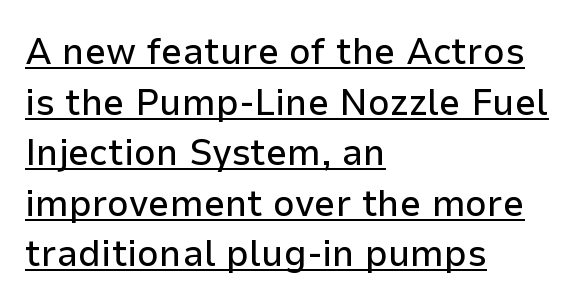
Q: Is the text italic (slanted)? A: No, it is upright.
Q: Is the typeface a serif or a sans-serif typeface? A: Sans-serif.
Q: Is the text underlined? A: Yes.
Q: How is the paragraph aligned? A: Left-aligned.
Q: Is the spacing between letters normal or unusually wide? A: Normal.
Q: Is the spacing between lines tight, normal or loose? A: Normal.
Q: Width (condensed, normal, or wide)? A: Normal.
Q: Stroke contrast? A: Low.
Q: x-height? A: Medium.
Q: Monospaced? A: No.
